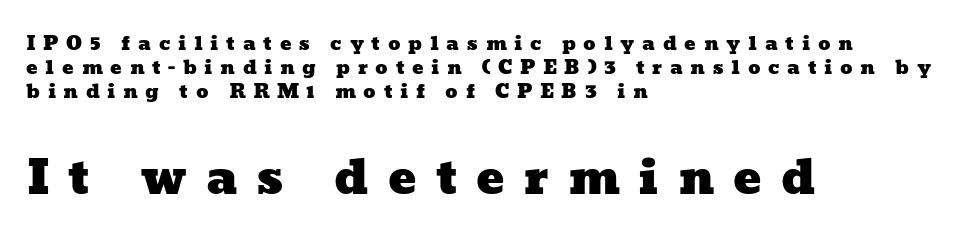
Q: Is the text underlined? A: No.
Q: How is the paragraph aligned? A: Left-aligned.
Q: Is the spacing between letters normal or unusually wide? A: Unusually wide.
Q: Is the spacing between lines tight, normal or loose? A: Normal.
Q: Which block of text is set in a larger size, the first (top) or the second (bottom)? A: The second (bottom) one.
Q: Width (condensed, normal, or wide)? A: Wide.
Q: Stroke contrast? A: Low.
Q: x-height? A: Medium.
Q: Monospaced? A: No.
